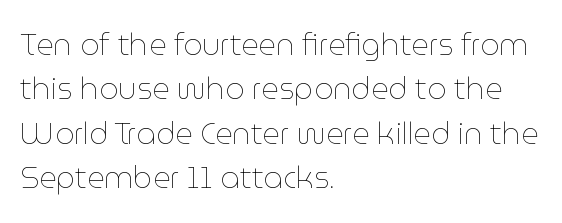
Glance below the letters and you will spot only blank space. Each new line begins a customary step beneath the previous one. This is not heavy type; no bold has been used. No italicization has been applied; the sample stays upright.
